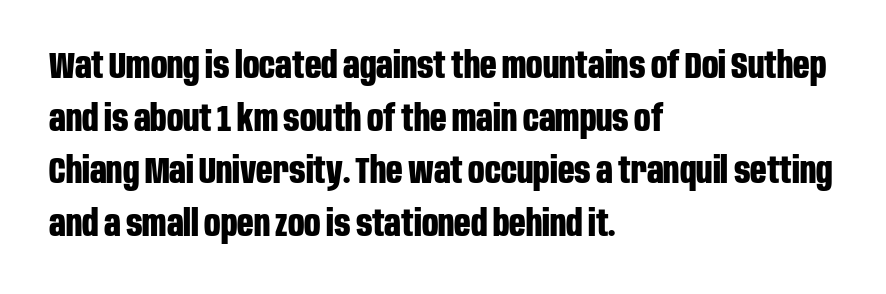
{"serif": "no", "italic": "no", "bold": "yes", "weight": "bold", "width": "condensed", "stroke_contrast": "low", "x_height": "large", "monospaced": "no", "underline": "no", "align": "left", "line_spacing": "normal", "line_spacing_ratio": 1.46, "letter_spacing": "normal", "letter_spacing_em": 0.0, "glyph_px": 36}
